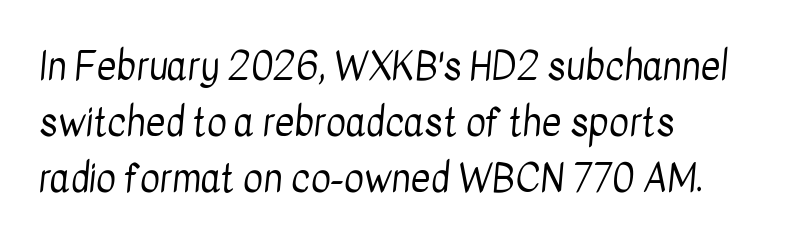
{"serif": "no", "bold": "no", "weight": "regular", "width": "condensed", "stroke_contrast": "low", "x_height": "medium", "monospaced": "no", "underline": "no", "align": "left", "line_spacing": "normal", "line_spacing_ratio": 1.48, "letter_spacing": "normal", "letter_spacing_em": 0.0, "glyph_px": 38}
